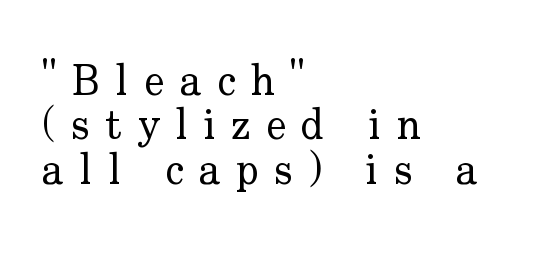
{"serif": "yes", "italic": "no", "bold": "no", "weight": "regular", "width": "normal", "stroke_contrast": "low", "x_height": "small", "monospaced": "no", "underline": "no", "align": "left", "line_spacing": "tight", "line_spacing_ratio": 1.03, "letter_spacing": "wide", "letter_spacing_em": 0.36, "glyph_px": 43}
